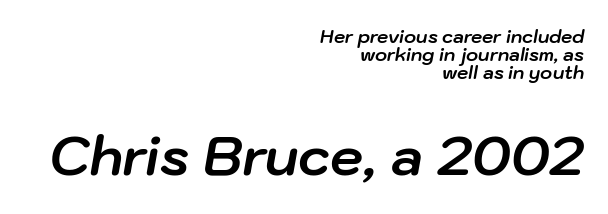
The image shows 53 px bold type, italic (leaning right); set right-aligned, tight line spacing (0.99x), normal letter spacing, not underlined; the second (bottom) block is 2.94x larger; low stroke contrast and a medium x-height.
